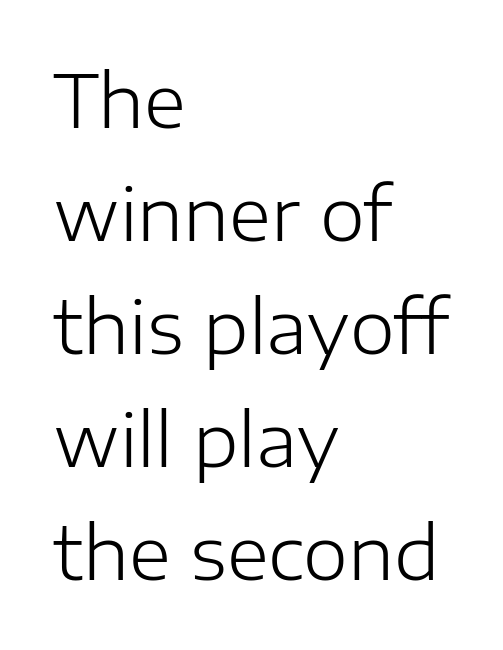
{"serif": "no", "italic": "no", "bold": "no", "weight": "light", "width": "normal", "stroke_contrast": "low", "x_height": "medium", "monospaced": "no", "underline": "no", "align": "left", "line_spacing": "normal", "line_spacing_ratio": 1.57, "letter_spacing": "normal", "letter_spacing_em": 0.0, "glyph_px": 72}
